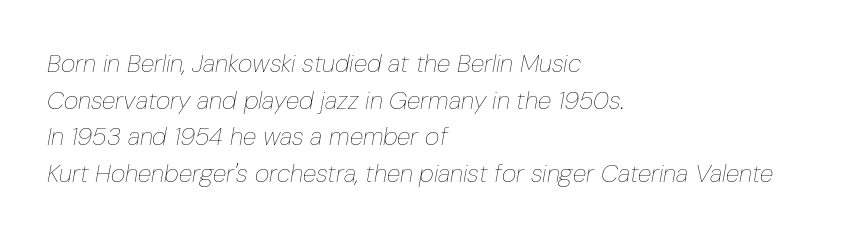
This sample keeps an unexceptional amount of space between lines. Italic? Definitely — the glyphs are oblique. This rendering uses left alignment, leaving the right contour irregular. Look at the tracking — it's just the regular setting, nothing added.
